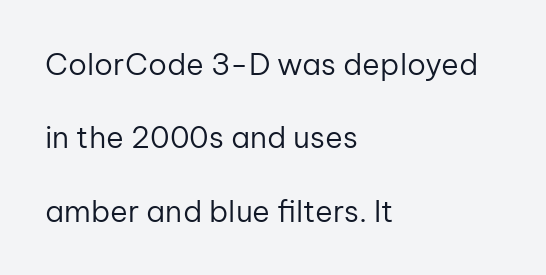
Successive baselines arrive slowly, with a big drop between each. Character widths vary here, with narrow letters taking less room than wide ones. Decoration check: the copy has no underline. Vertical stems look standard width or narrower in stroke.
